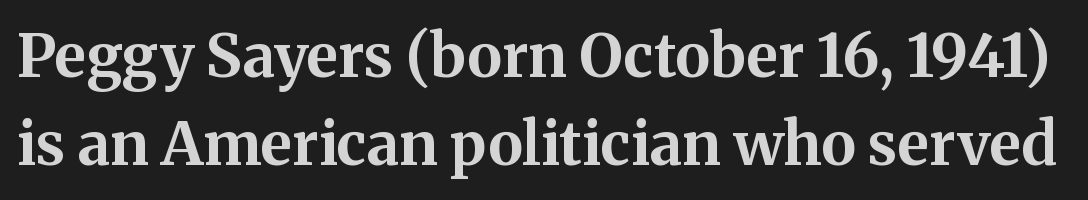
To sum up the face: it has serifs. Honestly, the letter spacing is just normal — you wouldn't notice it. This is roman type, the default non-slanted kind. Underline: absent. Spacing verdict: proportional, widths tailored to each character.
